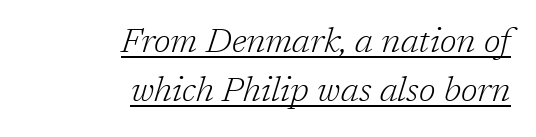
{"serif": "yes", "italic": "yes", "lean": "right", "slant_degrees": 17, "bold": "no", "weight": "light", "width": "normal", "stroke_contrast": "low", "x_height": "medium", "monospaced": "no", "underline": "yes", "align": "right", "line_spacing": "normal", "line_spacing_ratio": 1.39, "letter_spacing": "normal", "letter_spacing_em": 0.0, "glyph_px": 35}
